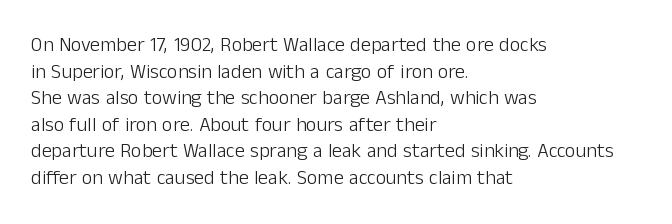
The image shows 20 px text type, upright; set left-aligned, normal line spacing (1.33x), normal letter spacing, not underlined.
